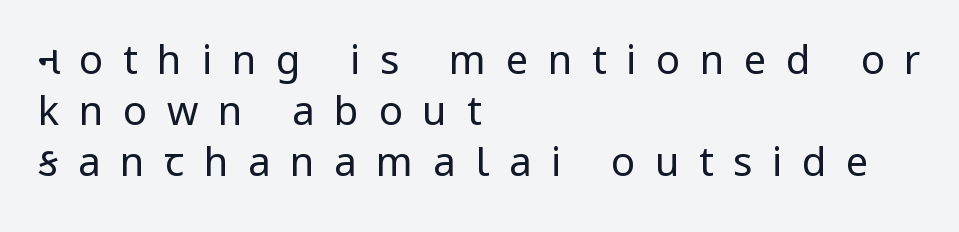
{"serif": "no", "italic": "no", "bold": "no", "weight": "regular", "width": "normal", "stroke_contrast": "low", "x_height": "medium", "monospaced": "no", "underline": "no", "align": "left", "line_spacing": "normal", "line_spacing_ratio": 1.28, "letter_spacing": "wide", "letter_spacing_em": 0.49, "glyph_px": 40}
